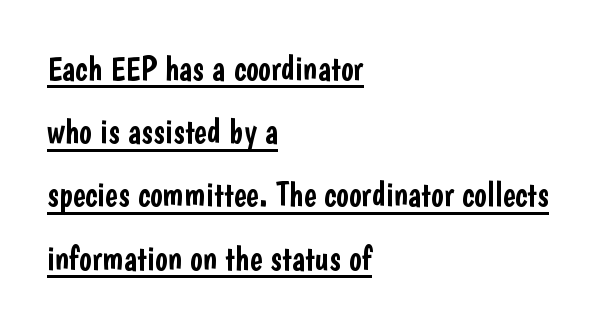
A student would call this left alignment; a typographer would say flush left, rag right. The face used here is proportionally spaced, like ordinary book or web type. Each word holds together tightly as a unit, with standard inter-letter gaps. The typesetter has applied underlining to the passage shown.
